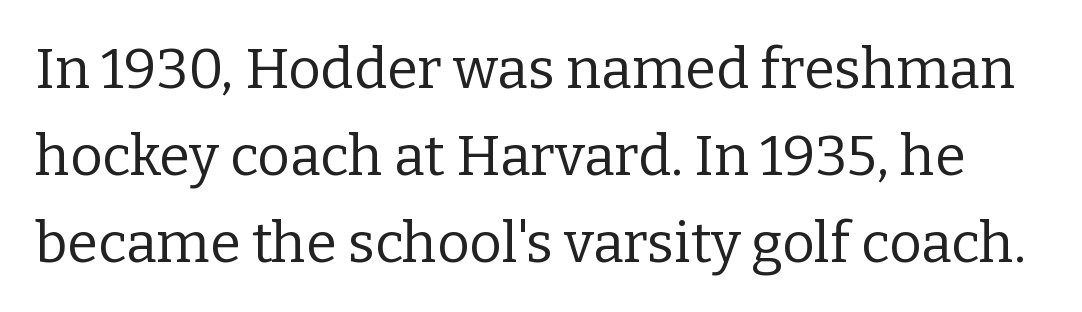
The image shows 56 px regular-weight serif type, upright; set normal line spacing (1.55x), normal letter spacing, not underlined; low stroke contrast and a medium x-height.
